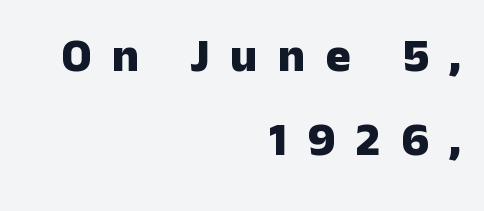
The glyphs are unaccompanied by any horizontal stroke below them. These lines are rendered in a variable-pitch font. What kind of face is this? One without serifs — a sans. Is the letter spacing exaggerated? Yes — the characters are pushed far apart. Students, this is bold: see how much ink each stroke carries.
